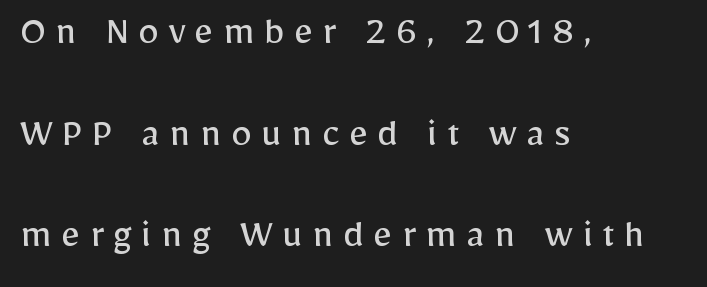
{"serif": "no", "italic": "no", "bold": "no", "weight": "regular", "width": "normal", "stroke_contrast": "low", "x_height": "medium", "monospaced": "no", "underline": "no", "align": "left", "line_spacing": "loose", "line_spacing_ratio": 2.42, "letter_spacing": "wide", "letter_spacing_em": 0.22, "glyph_px": 42}
